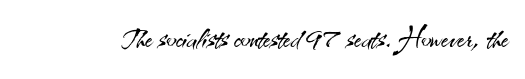
The type is set solid horizontally, with unmodified tracking. Character widths vary here, with narrow letters taking less room than wide ones. What kind of face is this? One without serifs — a sans. The foot of each line stays bare and open.
